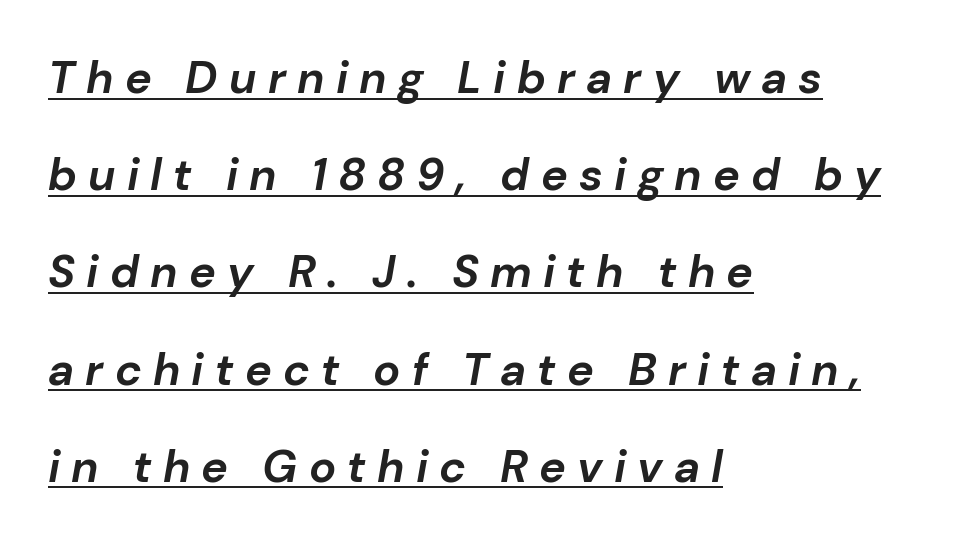
Q: Is the text bold? A: Yes.
Q: Is the text italic (slanted)? A: Yes, it leans right by about 10 degrees.
Q: Is the text underlined? A: Yes.
Q: How is the paragraph aligned? A: Left-aligned.
Q: Is the spacing between letters normal or unusually wide? A: Unusually wide.
Q: Is the spacing between lines tight, normal or loose? A: Loose.
Q: Width (condensed, normal, or wide)? A: Normal.
Q: Stroke contrast? A: Low.
Q: x-height? A: Medium.
Q: Monospaced? A: No.
